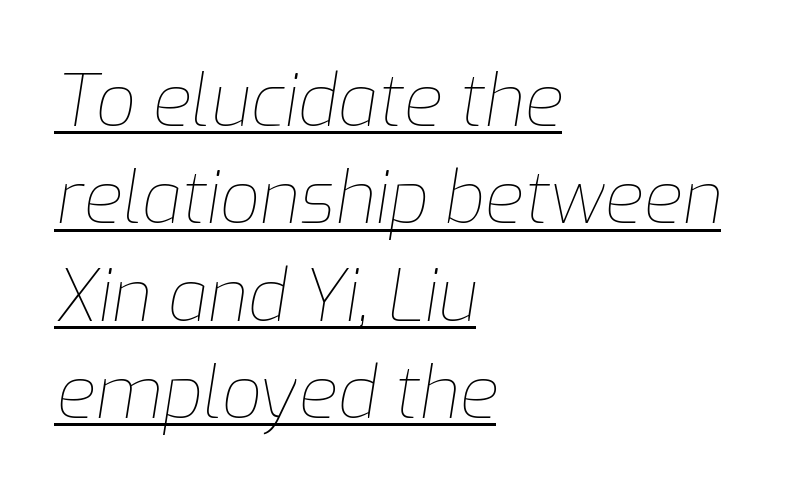
{"italic": "yes", "lean": "right", "slant_degrees": 9, "bold": "no", "weight": "thin", "width": "normal", "stroke_contrast": "low", "x_height": "medium", "monospaced": "no", "underline": "yes", "align": "left", "line_spacing": "normal", "line_spacing_ratio": 1.37, "letter_spacing": "normal", "letter_spacing_em": 0.0, "glyph_px": 71}
